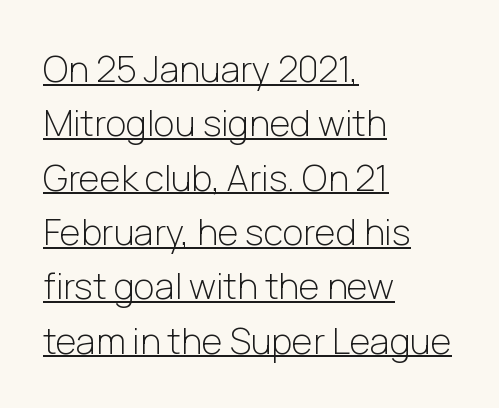
{"serif": "no", "italic": "no", "bold": "no", "weight": "light", "width": "normal", "stroke_contrast": "low", "x_height": "medium", "monospaced": "no", "underline": "yes", "align": "left", "line_spacing": "normal", "line_spacing_ratio": 1.51, "letter_spacing": "normal", "letter_spacing_em": 0.0, "glyph_px": 36}
